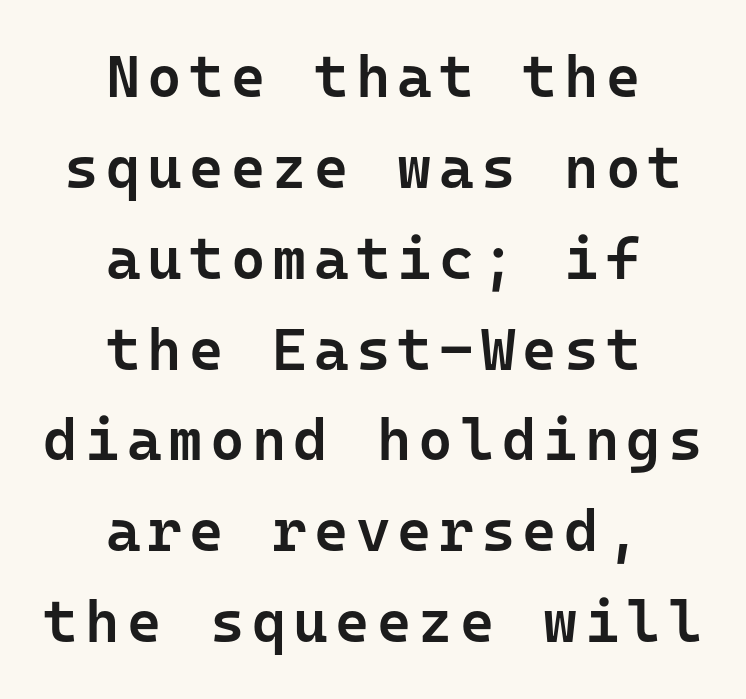
Q: Is the text bold? A: Semi-bold.
Q: Is the text italic (slanted)? A: No, it is upright.
Q: Is the typeface a serif or a sans-serif typeface? A: Sans-serif.
Q: Is the text underlined? A: No.
Q: How is the paragraph aligned? A: Centered.
Q: Is the spacing between lines tight, normal or loose? A: Normal.
Q: Width (condensed, normal, or wide)? A: Normal.
Q: Stroke contrast? A: Low.
Q: x-height? A: Medium.
Q: Monospaced? A: Yes.
